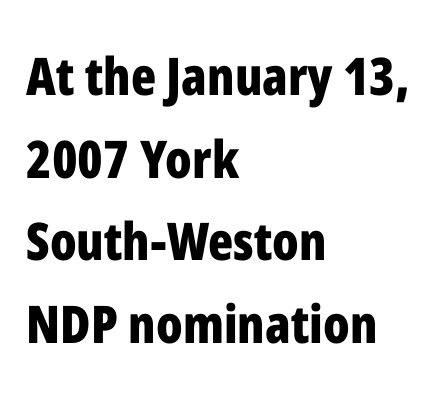
{"serif": "no", "italic": "no", "bold": "yes", "weight": "bold", "width": "condensed", "stroke_contrast": "low", "x_height": "medium", "monospaced": "no", "underline": "no", "align": "left", "line_spacing": "normal", "line_spacing_ratio": 1.59, "letter_spacing": "normal", "letter_spacing_em": 0.0, "glyph_px": 52}
